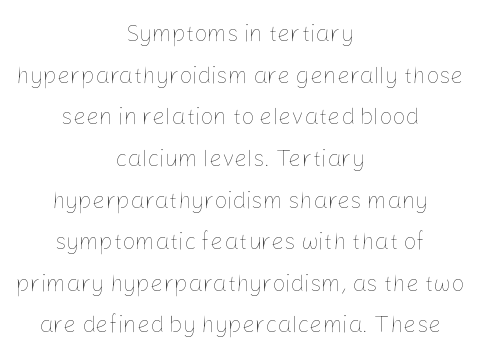
{"italic": "no", "bold": "no", "underline": "no", "align": "center", "line_spacing_ratio": 1.81, "letter_spacing": "normal", "letter_spacing_em": 0.0, "glyph_px": 23}
